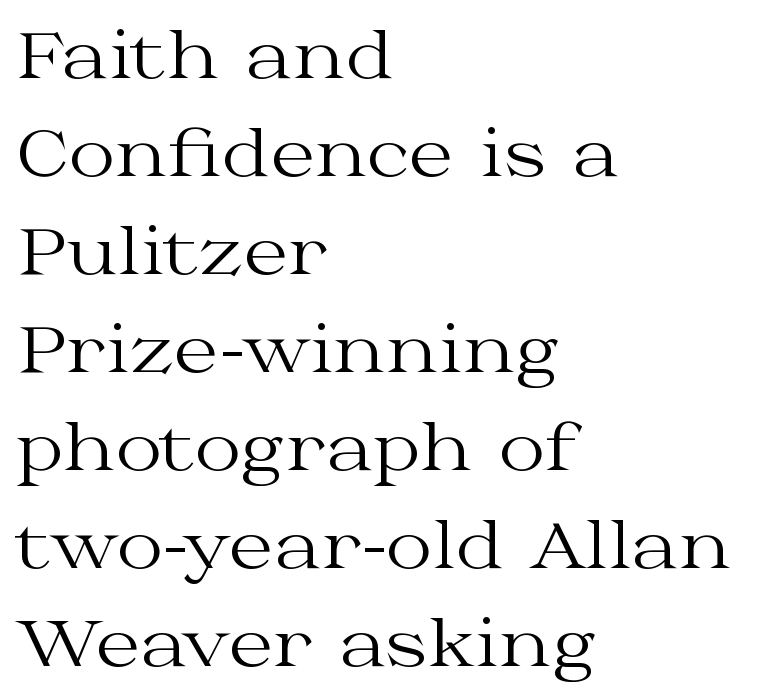
The image shows 64 px regular-weight, wide serif type, upright; set left-aligned, normal line spacing (1.53x), normal letter spacing, not underlined; medium stroke contrast and a medium x-height.
